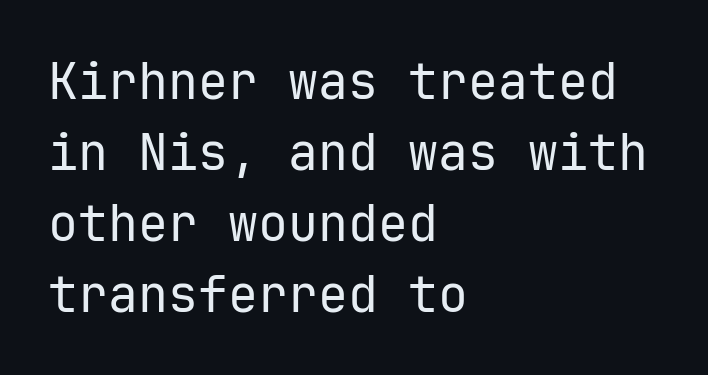
Compared with typical body copy, the letter spacing here is the same. Classification — sans serif. Fixed-width glyphs throughout — classic coding-font behaviour. Reading down the column, the eye jumps a familiar distance to each next line. The letters stand straight up with perfectly vertical stems.
